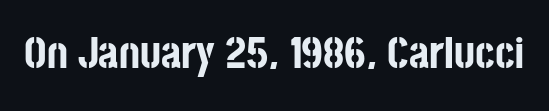
{"serif": "no", "italic": "no", "bold": "yes", "weight": "bold", "width": "condensed", "stroke_contrast": "low", "x_height": "large", "monospaced": "no", "underline": "no", "letter_spacing": "normal", "letter_spacing_em": 0.0, "glyph_px": 44}
